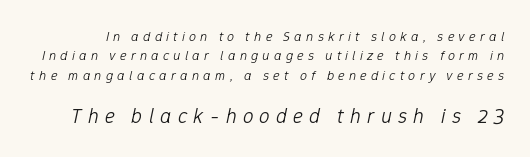
The image shows 21 px text type, italic (leaning right); set normal line spacing (1.39x), unusually wide letter spacing (+0.3 em), not underlined; the second (bottom) block is 1.5x larger.
